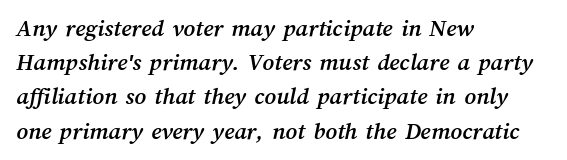
The image shows 25 px text type; set left-aligned, normal line spacing (1.37x), normal letter spacing, not underlined.
